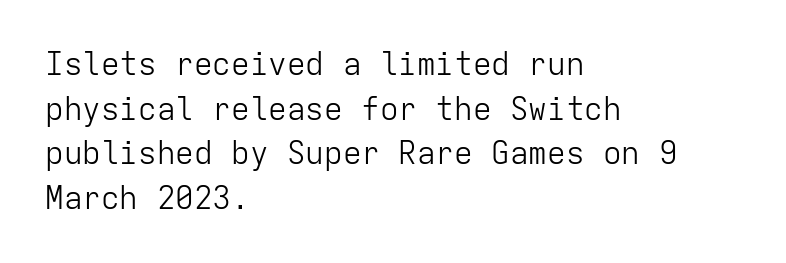
Unmarked baselines from the first word to the last. These lines were composed using upright roman letters. You could count columns in this text — the font is strictly monospaced. Notice how descenders clear the ascenders below comfortably — that's standard leading. Teacher's note: observe the even left margin — that is flush-left alignment. Spacing between characters is what you'd get straight out of the box.
